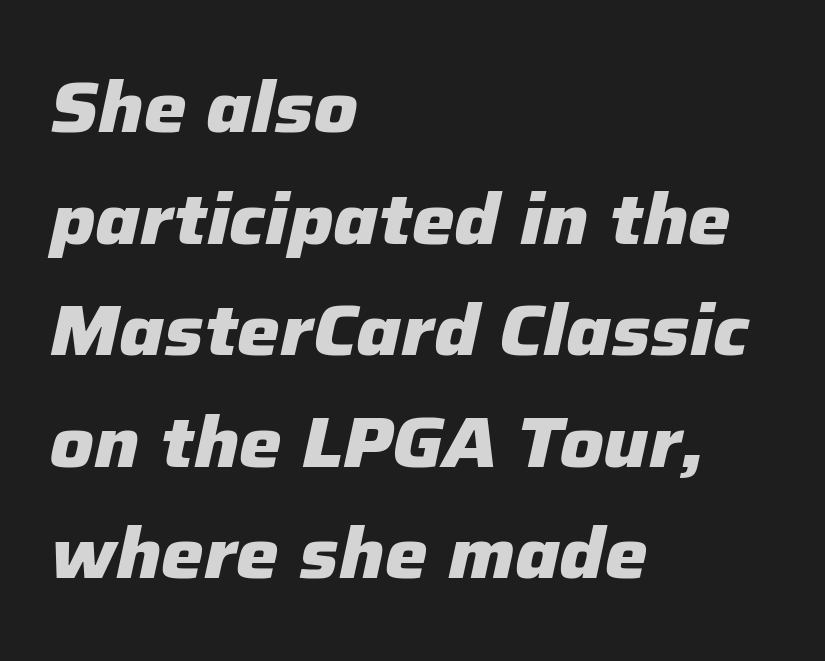
The image shows 72 px heavy type, italic (leaning right); set left-aligned, normal line spacing (1.55x), normal letter spacing, not underlined; low stroke contrast and a medium x-height.
